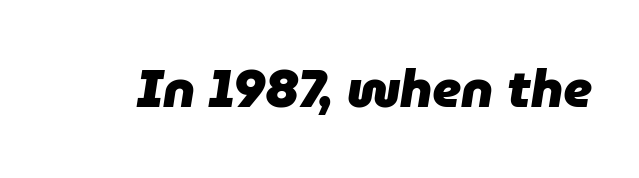
{"italic": "yes", "lean": "right", "slant_degrees": 9, "bold": "yes", "weight": "heavy", "width": "normal", "stroke_contrast": "low", "x_height": "medium", "monospaced": "no", "underline": "no", "letter_spacing": "normal", "letter_spacing_em": 0.0, "glyph_px": 52}
